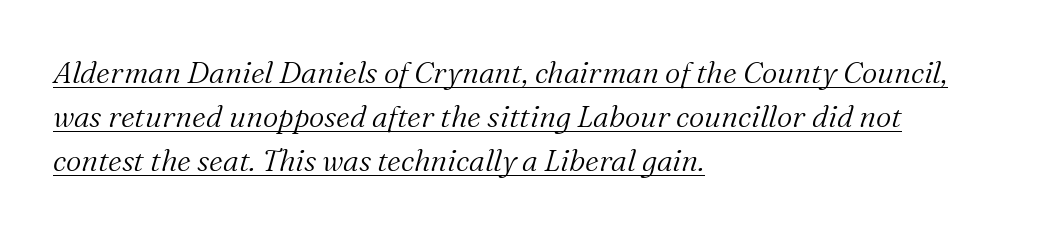
The image shows 30 px light serif type, italic (leaning right); set left-aligned, normal line spacing (1.47x), normal letter spacing, underlined; medium stroke contrast and a medium x-height.
